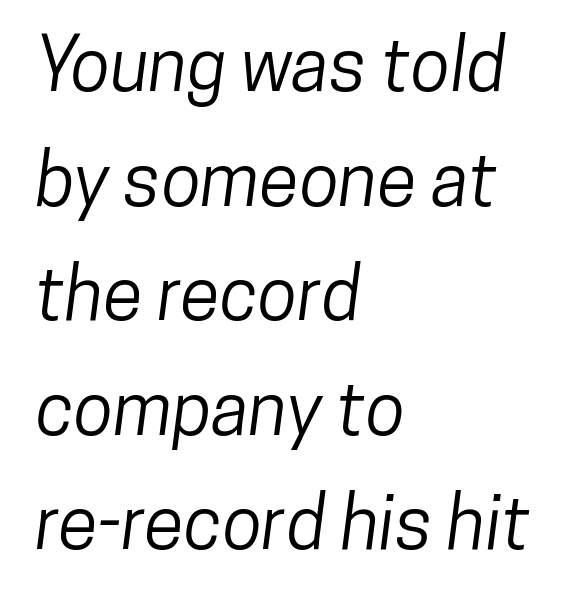
The image shows 73 px condensed sans-serif type; set left-aligned, normal line spacing (1.57x), normal letter spacing, not underlined; low stroke contrast and a medium x-height.
